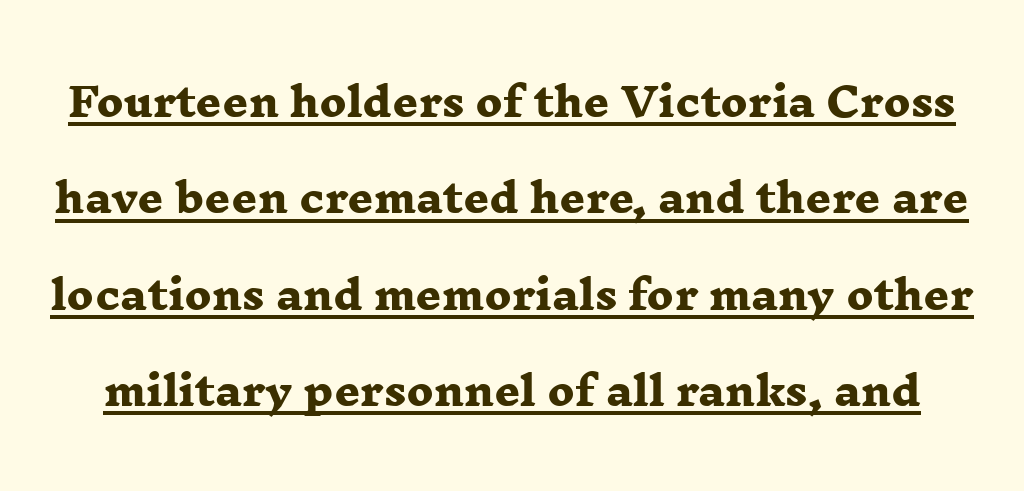
The type is set solid horizontally, with unmodified tracking. A typesetter would call this leading open, well beyond the default. Small tapered or slab feet sit at the stroke ends, so this counts as serif. Every word sits above its own underline.
